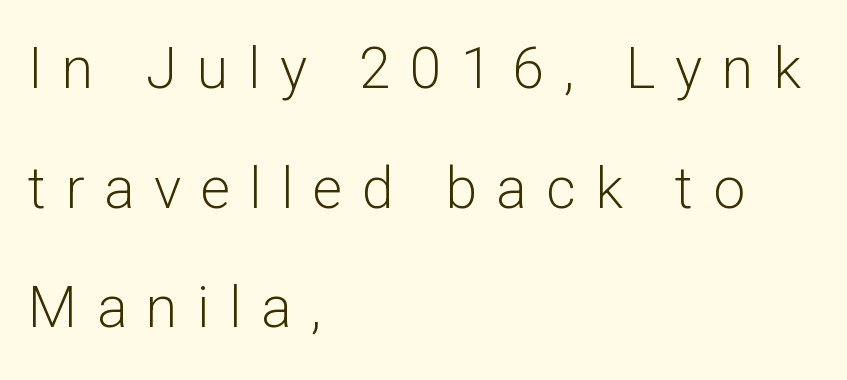
The image shows 57 px light sans-serif type, upright; set left-aligned, loose line spacing (2.1x), unusually wide letter spacing (+0.34 em), not underlined; low stroke contrast and a medium x-height.
